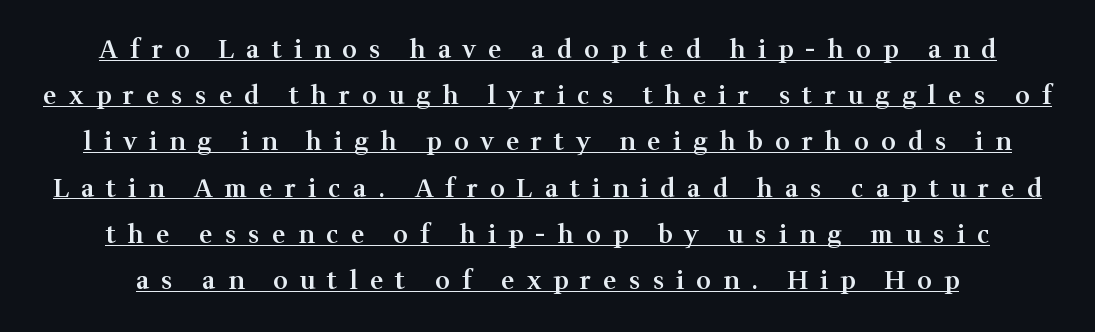
The image shows 25 px text type, upright; set line spacing 1.85x, unusually wide letter spacing (+0.49 em), underlined.
